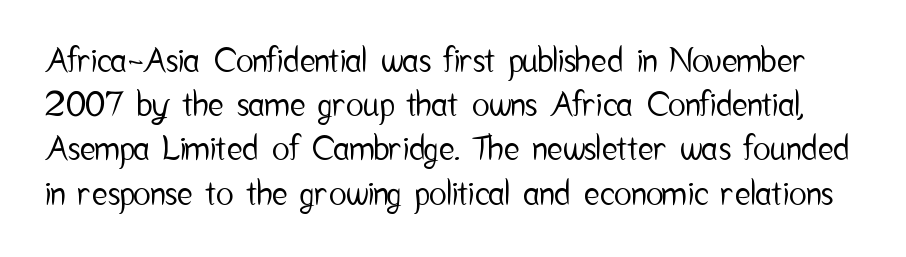
Characters follow at the spacing the type designer built in. The vertical gap from one line to the next is medium. No italicization has been applied; the sample stays upright. Underline: absent. Are there feet on the stems? There aren't — it's a sans. Varying glyph widths throughout — classic text-font behaviour.
